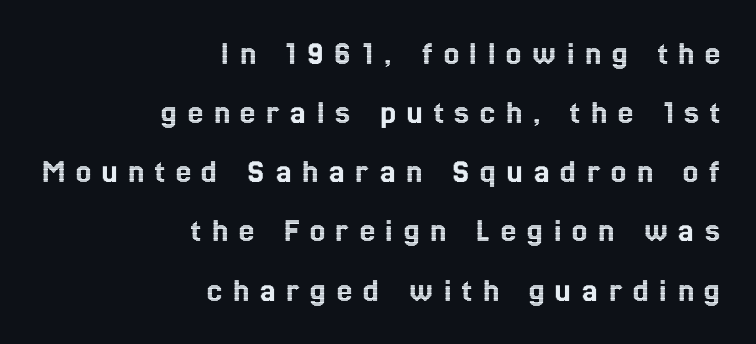
Q: Is the text italic (slanted)? A: No, it is upright.
Q: Is the text underlined? A: No.
Q: How is the paragraph aligned? A: Right-aligned.
Q: Is the spacing between letters normal or unusually wide? A: Unusually wide.
Q: Width (condensed, normal, or wide)? A: Condensed.
Q: x-height? A: Medium.
Q: Monospaced? A: No.
